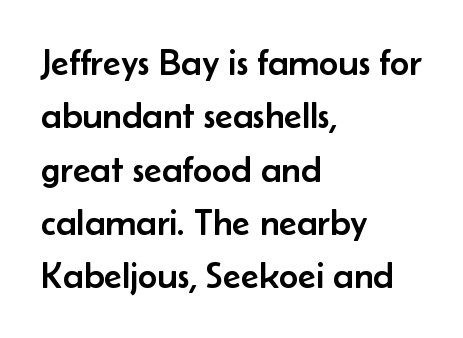
{"serif": "no", "italic": "no", "width": "normal", "stroke_contrast": "low", "x_height": "small", "monospaced": "no", "underline": "no", "align": "left", "line_spacing": "normal", "line_spacing_ratio": 1.44, "letter_spacing": "normal", "letter_spacing_em": 0.0, "glyph_px": 37}
